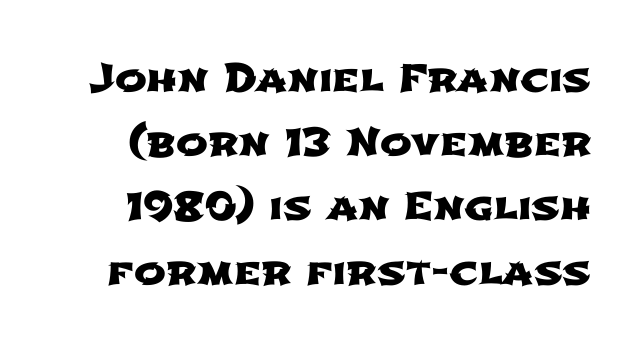
A normal amount of white space separates one row of letters from the next. A typesetter would label this face a sans. How are the letters spaced? Ordinarily, with no added tracking. The passage shown is typed in a proportional face where columns would drift.
